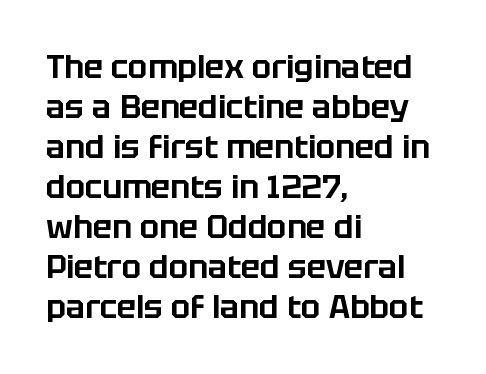
Left-aligned paragraph, ragged on the right. Letterform terminals end flat and unadorned throughout the passage. The space between consecutive lines is moderate. No word sits above an underline.
